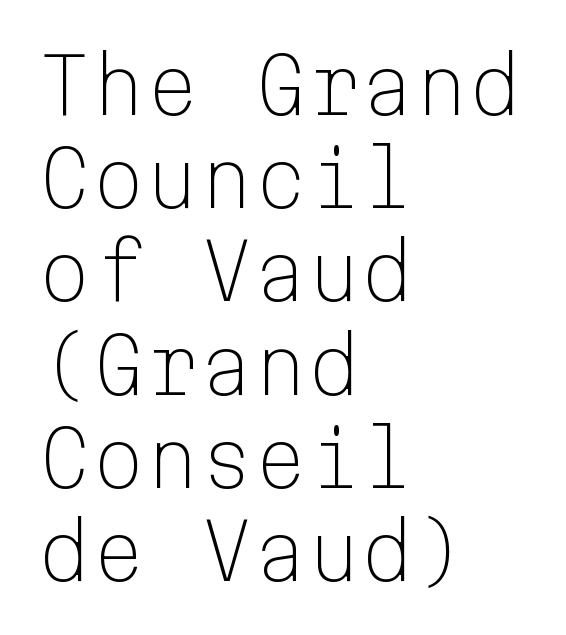
Q: Is the text bold? A: No.
Q: Is the text italic (slanted)? A: No, it is upright.
Q: Is the typeface a serif or a sans-serif typeface? A: Sans-serif.
Q: Is the text underlined? A: No.
Q: How is the paragraph aligned? A: Left-aligned.
Q: Is the spacing between letters normal or unusually wide? A: Normal.
Q: Width (condensed, normal, or wide)? A: Normal.
Q: Stroke contrast? A: Low.
Q: x-height? A: Medium.
Q: Monospaced? A: Yes.
